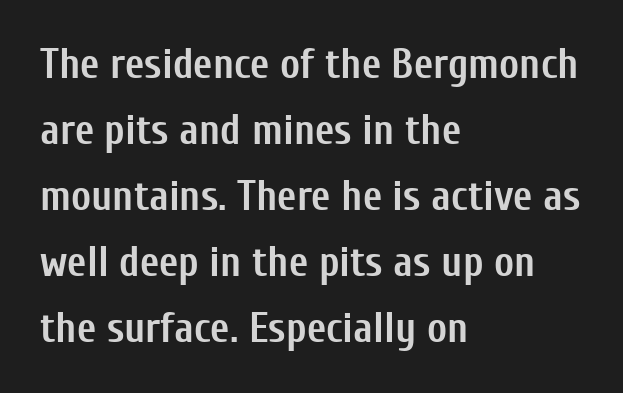
{"serif": "no", "italic": "no", "bold": "yes", "weight": "semibold", "width": "condensed", "stroke_contrast": "low", "x_height": "medium", "monospaced": "no", "underline": "no", "align": "left", "line_spacing": "normal", "line_spacing_ratio": 1.57, "letter_spacing": "normal", "letter_spacing_em": 0.0, "glyph_px": 42}
